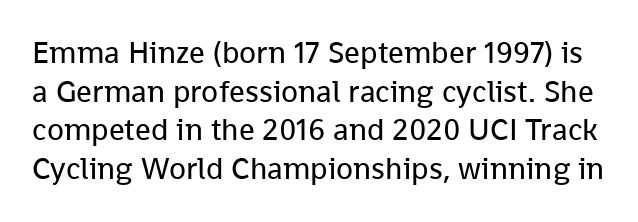
{"serif": "no", "italic": "no", "bold": "no", "weight": "regular", "width": "normal", "stroke_contrast": "low", "x_height": "medium", "monospaced": "no", "underline": "no", "line_spacing": "normal", "line_spacing_ratio": 1.25, "letter_spacing": "normal", "letter_spacing_em": 0.0, "glyph_px": 31}
